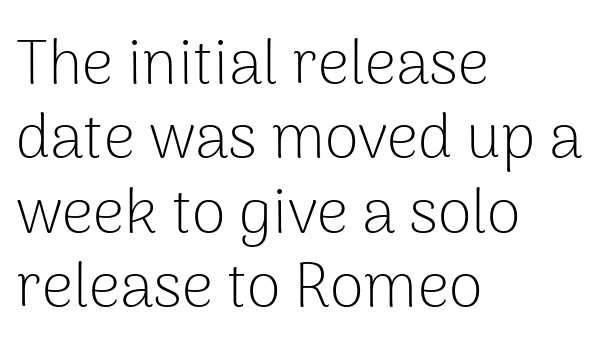
{"serif": "no", "italic": "no", "bold": "no", "weight": "light", "width": "normal", "stroke_contrast": "low", "x_height": "medium", "monospaced": "no", "underline": "no", "align": "left", "line_spacing_ratio": 1.2, "letter_spacing": "normal", "letter_spacing_em": 0.0, "glyph_px": 62}
